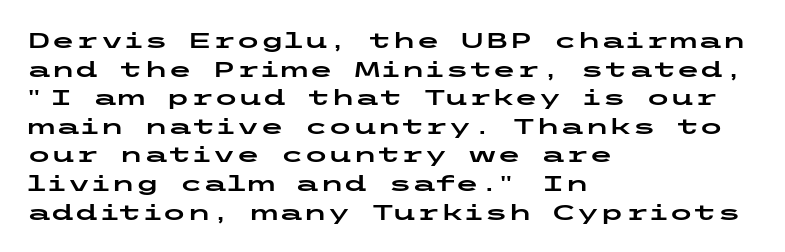
{"italic": "no", "underline": "no", "align": "left", "line_spacing": "normal", "line_spacing_ratio": 1.3, "letter_spacing": "normal", "letter_spacing_em": 0.0, "glyph_px": 22}
